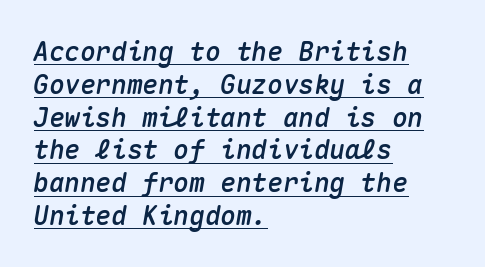
Q: Is the text italic (slanted)? A: Yes, it leans right by about 10 degrees.
Q: Is the text underlined? A: Yes.
Q: How is the paragraph aligned? A: Left-aligned.
Q: Is the spacing between letters normal or unusually wide? A: Normal.
Q: Is the spacing between lines tight, normal or loose? A: Normal.
